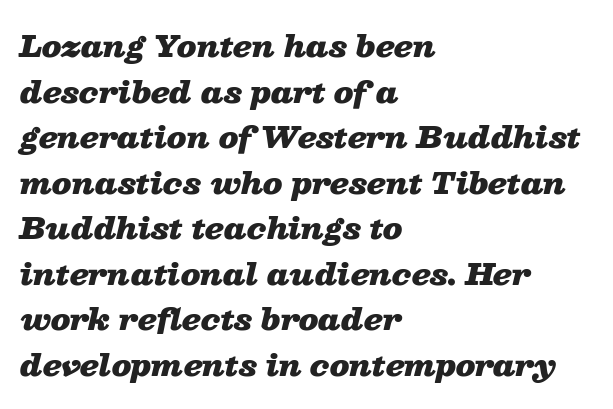
The image shows 29 px heavy, wide type, italic (leaning right); set left-aligned, normal line spacing (1.57x), normal letter spacing, not underlined; low stroke contrast and a medium x-height.
